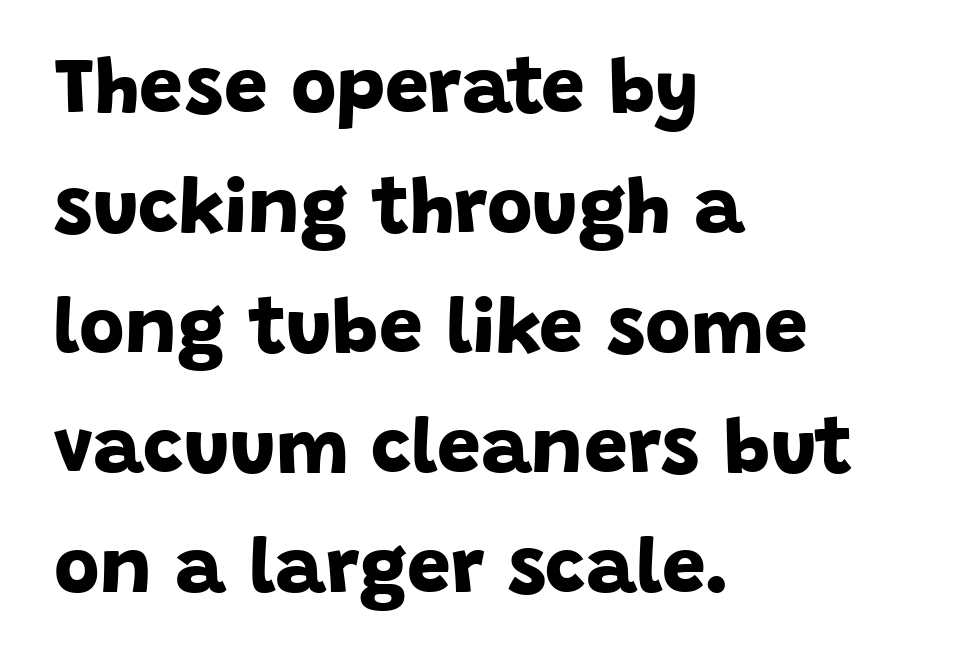
{"serif": "no", "bold": "yes", "weight": "bold", "width": "normal", "stroke_contrast": "low", "x_height": "large", "monospaced": "no", "underline": "no", "align": "left", "line_spacing": "normal", "line_spacing_ratio": 1.54, "letter_spacing": "normal", "letter_spacing_em": 0.0, "glyph_px": 78}
